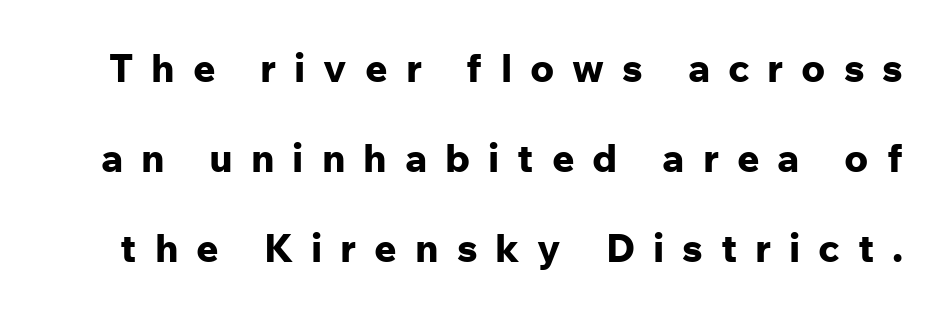
The image shows 39 px bold sans-serif type, upright; set loose line spacing (2.31x), unusually wide letter spacing (+0.46 em), not underlined; low stroke contrast and a medium x-height.
